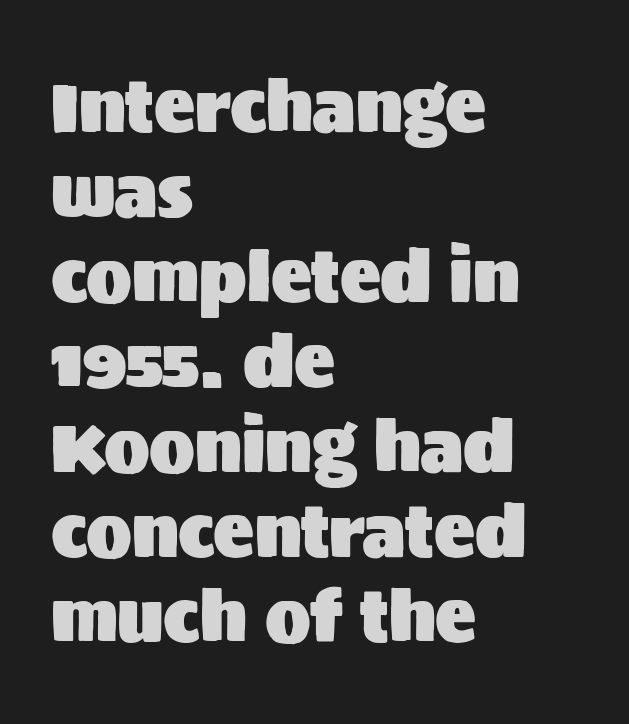
The image shows 68 px sans-serif type, upright; set left-aligned, normal line spacing (1.25x), normal letter spacing, not underlined; medium stroke contrast and a large x-height.
